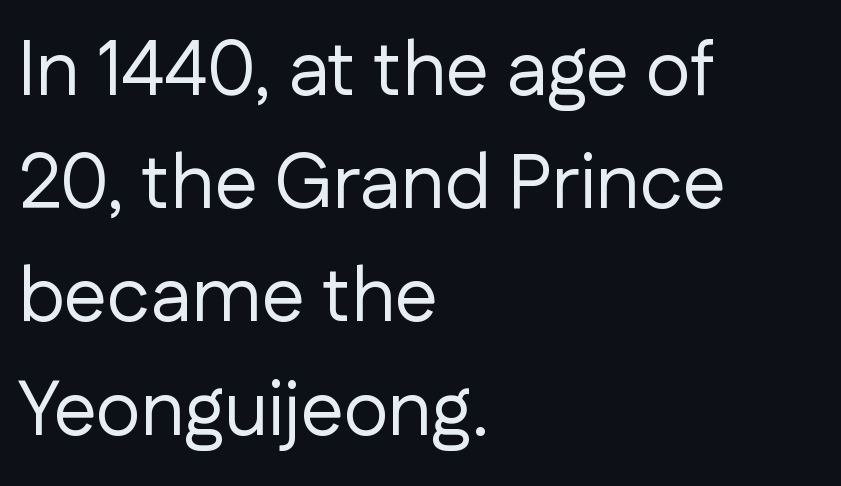
Q: Is the text bold? A: No.
Q: Is the text italic (slanted)? A: No, it is upright.
Q: Is the typeface a serif or a sans-serif typeface? A: Sans-serif.
Q: Is the text underlined? A: No.
Q: How is the paragraph aligned? A: Left-aligned.
Q: Is the spacing between letters normal or unusually wide? A: Normal.
Q: Is the spacing between lines tight, normal or loose? A: Normal.
Q: Width (condensed, normal, or wide)? A: Normal.
Q: Stroke contrast? A: Low.
Q: x-height? A: Medium.
Q: Monospaced? A: No.
